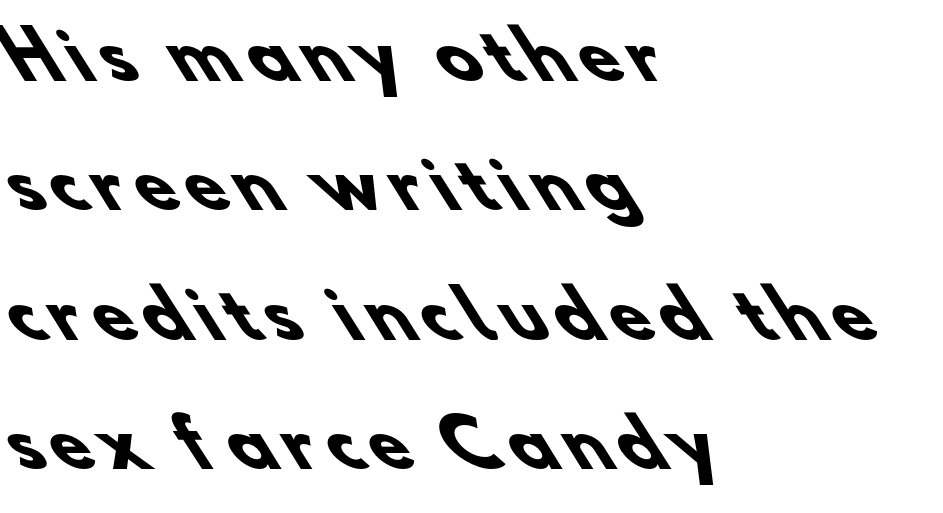
Q: Is the text bold? A: Yes.
Q: Is the typeface a serif or a sans-serif typeface? A: Sans-serif.
Q: Is the text underlined? A: No.
Q: How is the paragraph aligned? A: Left-aligned.
Q: Is the spacing between lines tight, normal or loose? A: Loose.
Q: Width (condensed, normal, or wide)? A: Normal.
Q: Stroke contrast? A: Low.
Q: x-height? A: Small.
Q: Monospaced? A: No.
